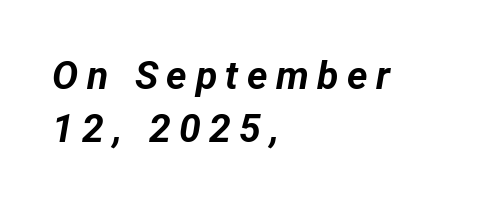
Q: Is the text bold? A: Yes.
Q: Is the text italic (slanted)? A: Yes, it leans right by about 12 degrees.
Q: Is the text underlined? A: No.
Q: How is the paragraph aligned? A: Left-aligned.
Q: Is the spacing between letters normal or unusually wide? A: Unusually wide.
Q: Is the spacing between lines tight, normal or loose? A: Normal.
Q: Width (condensed, normal, or wide)? A: Normal.
Q: Stroke contrast? A: Low.
Q: x-height? A: Medium.
Q: Monospaced? A: No.
